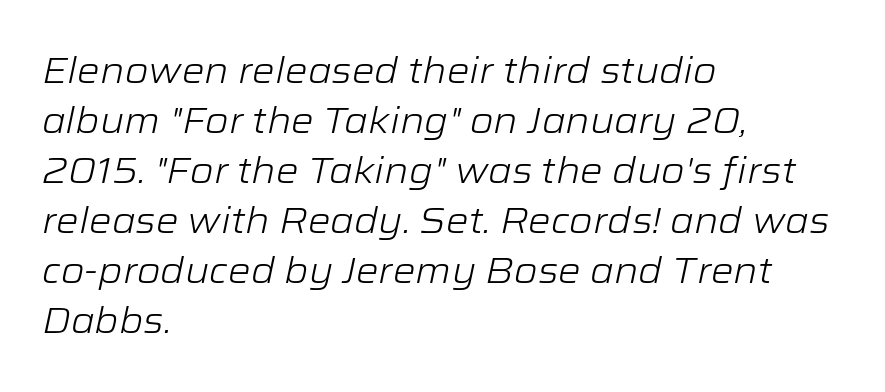
You could call the tracking neutral — neither tight nor loose. Each letter keeps its own natural width here, so spacing adapts to shape. The passage is arranged the way most books set body copy — flush left. In terms of leading, this rendering sits right in the middle. Words float on clear page, feet unadorned.
